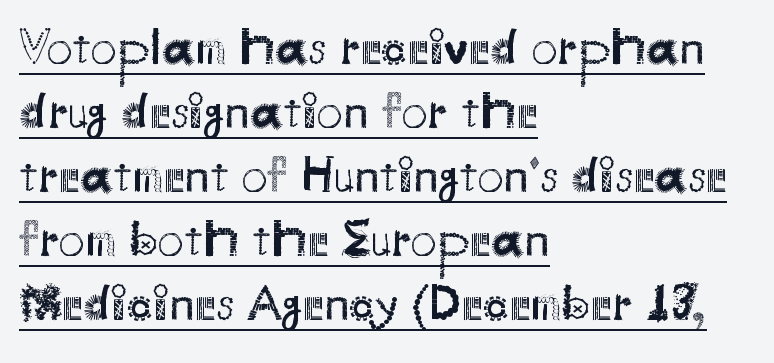
The image shows 52 px regular-weight sans-serif type, upright; set left-aligned, line spacing 1.23x, normal letter spacing, underlined; medium stroke contrast and a small x-height.
